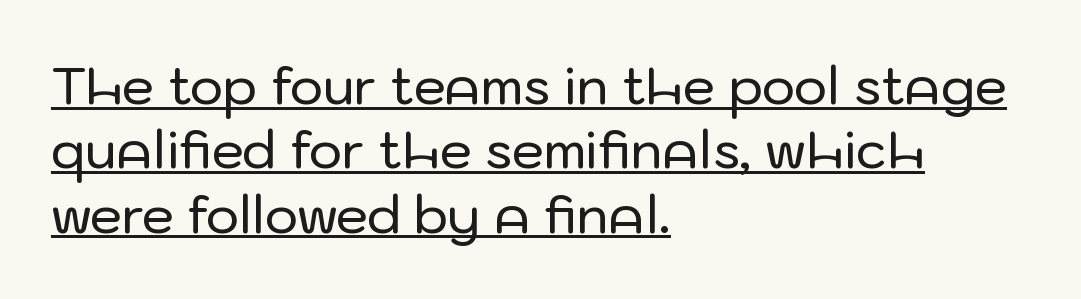
The image shows 51 px sans-serif type, upright; set left-aligned, normal line spacing (1.26x), normal letter spacing, underlined; low stroke contrast and a medium x-height.
